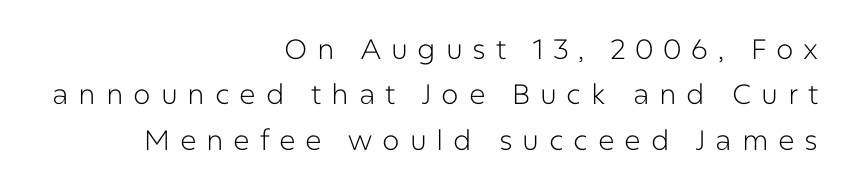
{"serif": "no", "italic": "no", "bold": "no", "weight": "light", "width": "normal", "stroke_contrast": "low", "x_height": "medium", "monospaced": "no", "underline": "no", "align": "right", "line_spacing": "normal", "line_spacing_ratio": 1.62, "letter_spacing": "wide", "letter_spacing_em": 0.35, "glyph_px": 28}
